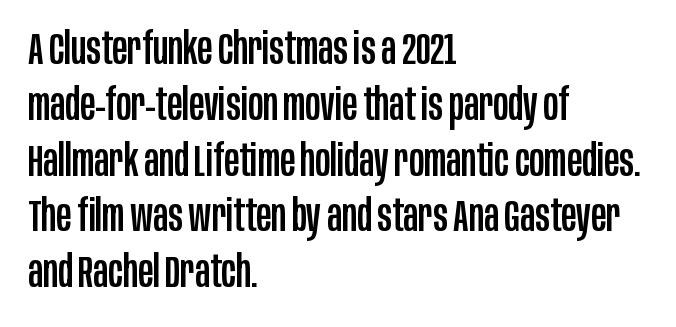
Q: Is the text italic (slanted)? A: No, it is upright.
Q: Is the typeface a serif or a sans-serif typeface? A: Sans-serif.
Q: Is the text underlined? A: No.
Q: How is the paragraph aligned? A: Left-aligned.
Q: Is the spacing between letters normal or unusually wide? A: Normal.
Q: Width (condensed, normal, or wide)? A: Condensed.
Q: Stroke contrast? A: Low.
Q: x-height? A: Large.
Q: Monospaced? A: No.
